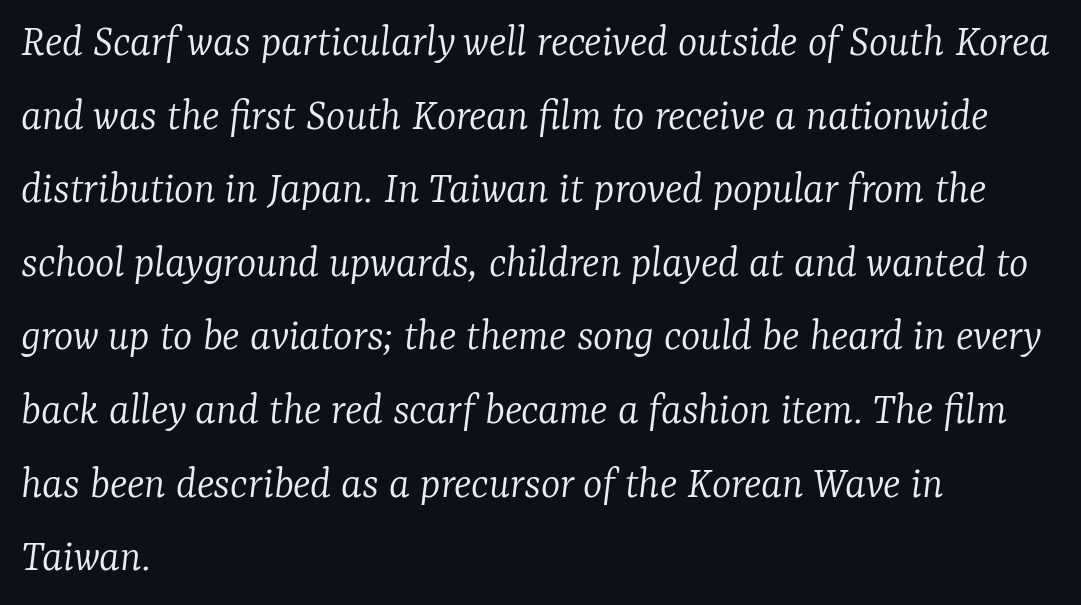
Q: Is the text bold? A: No.
Q: Is the text italic (slanted)? A: Yes, it leans right by about 7 degrees.
Q: Is the typeface a serif or a sans-serif typeface? A: Serif.
Q: Is the text underlined? A: No.
Q: How is the paragraph aligned? A: Left-aligned.
Q: Is the spacing between letters normal or unusually wide? A: Normal.
Q: Is the spacing between lines tight, normal or loose? A: Normal.
Q: Width (condensed, normal, or wide)? A: Normal.
Q: Stroke contrast? A: Low.
Q: x-height? A: Medium.
Q: Monospaced? A: No.
